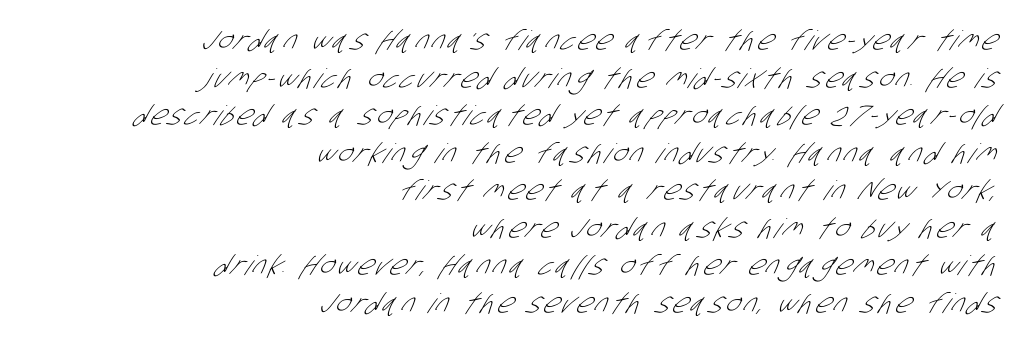
Only glyphs here, with clear space below each row. Caption: face not bold, strokes unweighted. The ragged edge is on the left, which tells us the setting is flush right. Vertical spacing — default.
